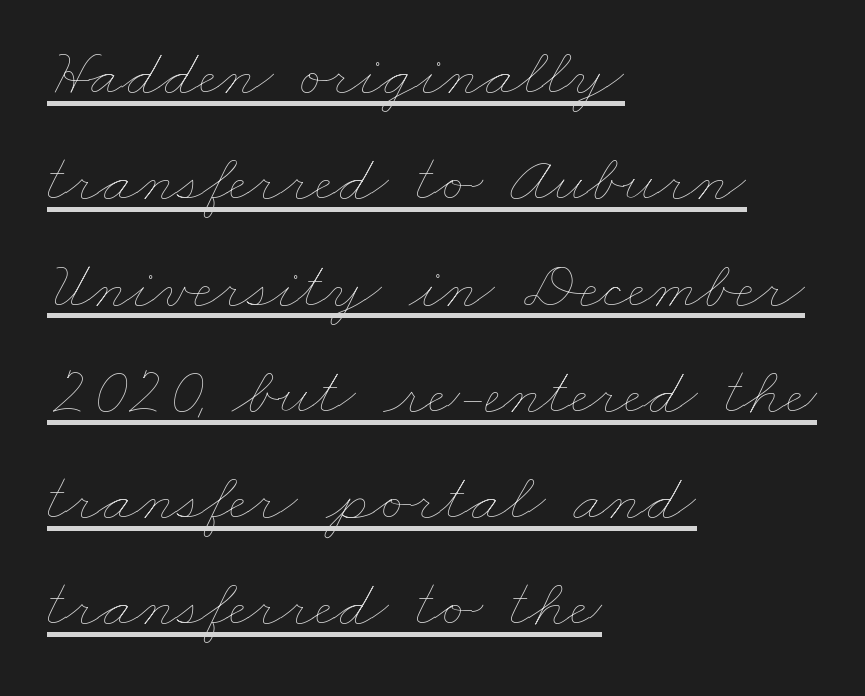
Q: Is the text bold? A: No.
Q: Is the text underlined? A: Yes.
Q: How is the paragraph aligned? A: Left-aligned.
Q: Is the spacing between letters normal or unusually wide? A: Normal.
Q: Is the spacing between lines tight, normal or loose? A: Normal.
Q: Width (condensed, normal, or wide)? A: Wide.
Q: Stroke contrast? A: Low.
Q: x-height? A: Small.
Q: Monospaced? A: No.
